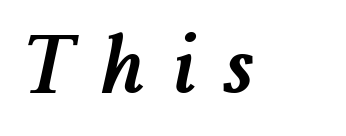
The image shows 78 px semibold type, italic (leaning right); set unusually wide letter spacing (+0.35 em), not underlined; medium stroke contrast and a medium x-height.
